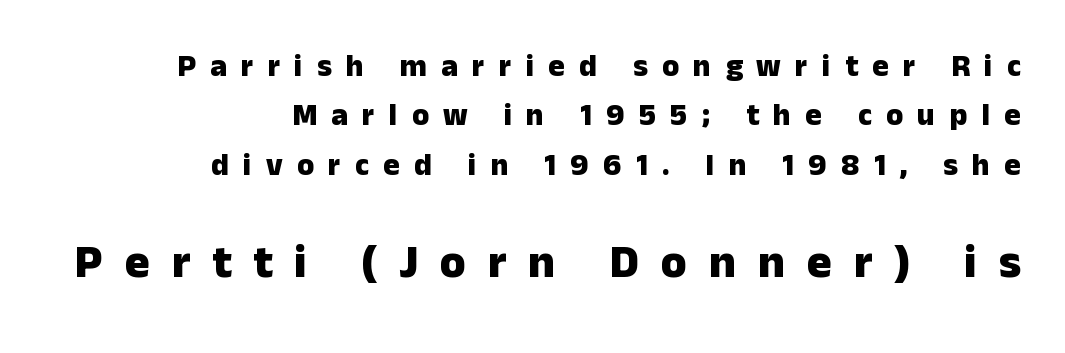
{"serif": "no", "italic": "no", "bold": "yes", "weight": "heavy", "width": "normal", "stroke_contrast": "low", "x_height": "medium", "monospaced": "no", "underline": "no", "align": "right", "line_spacing": "normal", "line_spacing_ratio": 1.59, "letter_spacing": "wide", "letter_spacing_em": 0.46, "larger_block": "second", "size_ratio": 1.52, "glyph_px": 47}
